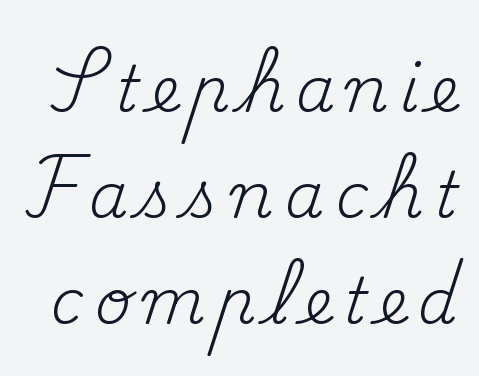
{"serif": "yes", "bold": "no", "weight": "regular", "width": "normal", "stroke_contrast": "medium", "x_height": "small", "monospaced": "no", "underline": "no", "line_spacing": "normal", "line_spacing_ratio": 1.68, "glyph_px": 63}
